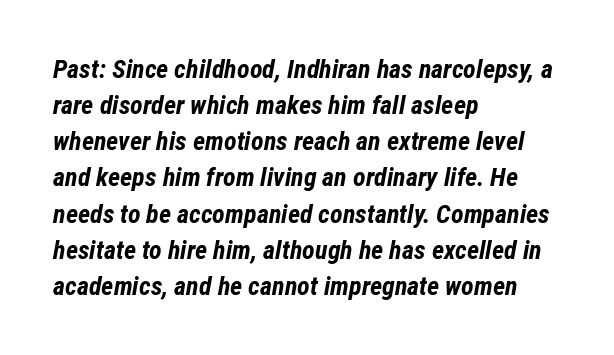
{"italic": "yes", "lean": "right", "slant_degrees": 12, "bold": "yes", "underline": "no", "align": "left", "line_spacing": "normal", "line_spacing_ratio": 1.39, "letter_spacing": "normal", "letter_spacing_em": 0.0, "glyph_px": 26}
